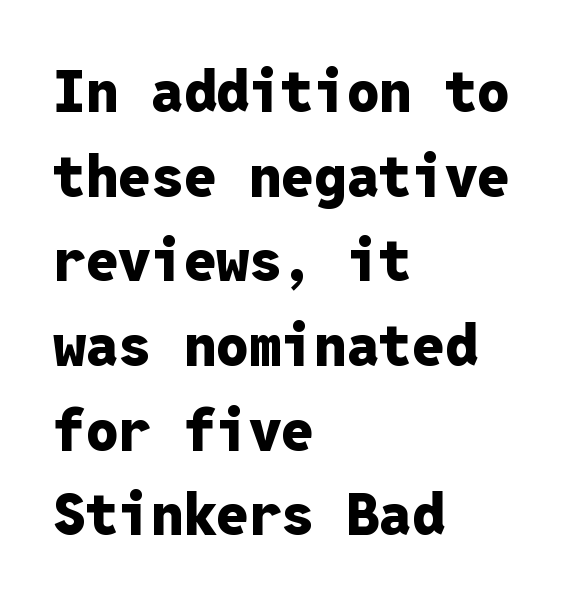
The letters are bold, with thick, heavy strokes. This rendering leaves character spacing at its baseline value. Rendered with straight, roman letterforms. Clear beneath every line of the passage. The passage shown is typed in a monospace face where columns stay perfectly aligned.
